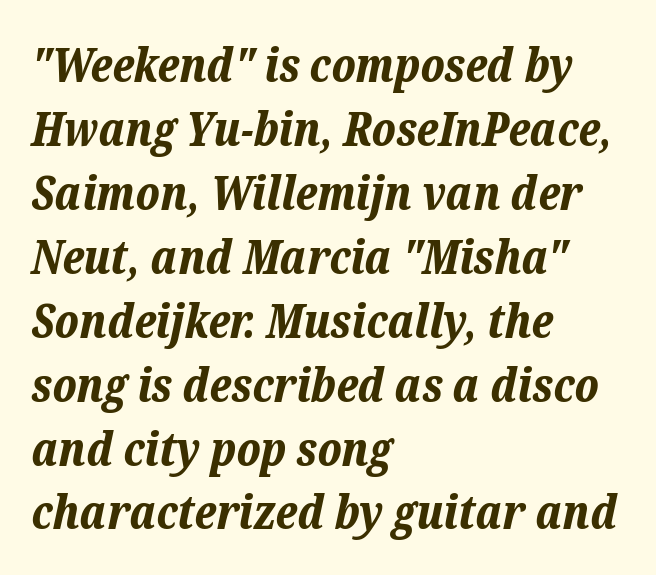
Summary of vertical rhythm: regular, with standard interline spacing. Words float on clear page, feet unadorned. Character widths vary here, with narrow letters taking less room than wide ones. A student would call this left alignment; a typographer would say flush left, rag right. Summary of weight: heavy, a full bold. This rendering leaves character spacing at its baseline value.
